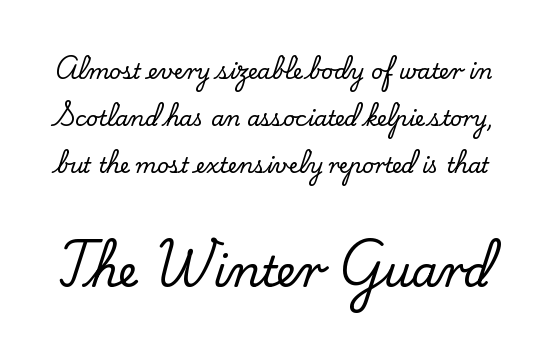
The image shows 42 px serif type; set loose line spacing (2.23x), normal letter spacing, not underlined; the second (bottom) block is 2.0x larger; low stroke contrast and a small x-height.
